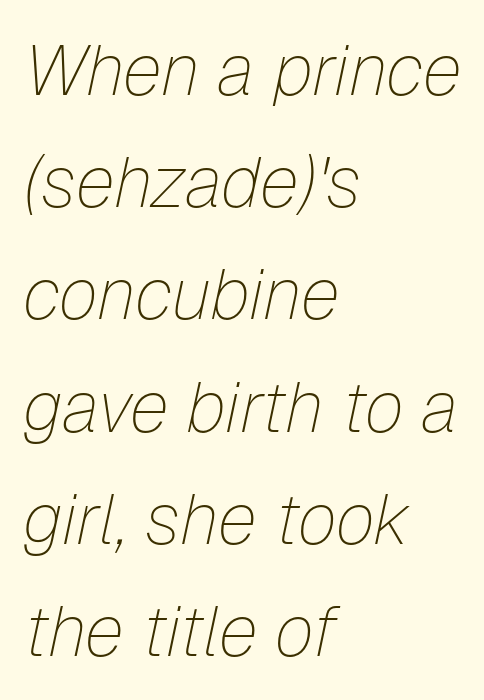
{"italic": "yes", "lean": "right", "slant_degrees": 12, "bold": "no", "weight": "thin", "width": "normal", "stroke_contrast": "low", "x_height": "medium", "monospaced": "no", "underline": "no", "align": "left", "line_spacing": "normal", "line_spacing_ratio": 1.58, "letter_spacing": "normal", "letter_spacing_em": 0.0, "glyph_px": 71}
